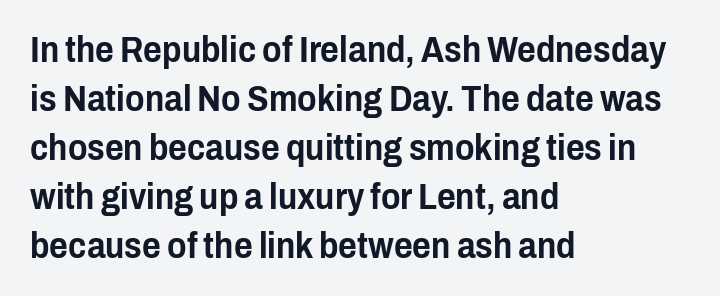
The type family on display is of the sans-serif kind. In terms of leading, this rendering sits right in the middle. Casual observation: everything's shoved over to the left. The gap between lines stays unmarked. In terms of letterspacing, this is plain default setting.
